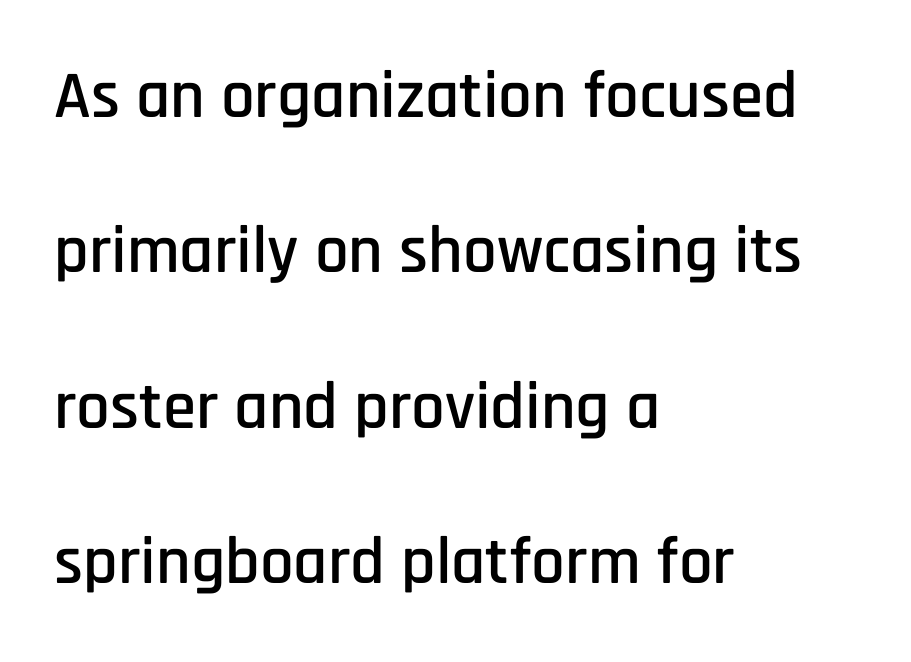
The image shows 67 px condensed sans-serif type, upright; set left-aligned, loose line spacing (2.32x), normal letter spacing, not underlined; low stroke contrast and a large x-height.
